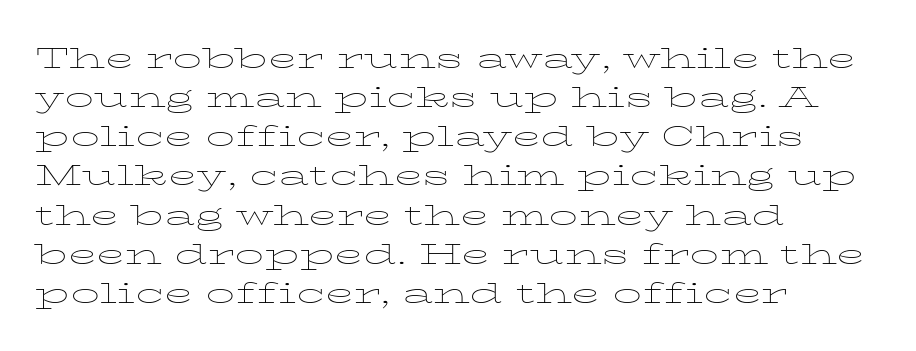
{"serif": "yes", "italic": "no", "bold": "no", "weight": "thin", "width": "wide", "stroke_contrast": "low", "x_height": "medium", "monospaced": "no", "underline": "no", "align": "left", "line_spacing": "normal", "line_spacing_ratio": 1.35, "letter_spacing": "normal", "letter_spacing_em": 0.0, "glyph_px": 29}
